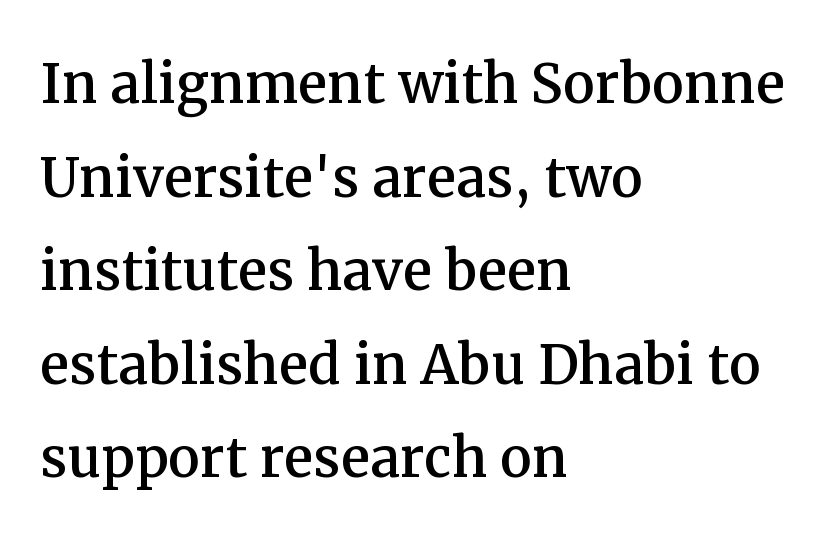
The leading is moderate, giving the passage an even texture. Each word holds together tightly as a unit, with standard inter-letter gaps. Proportional: the letters do not fall into vertical columns. The letters carry serifs — small finishing strokes at the ends of their stems.
